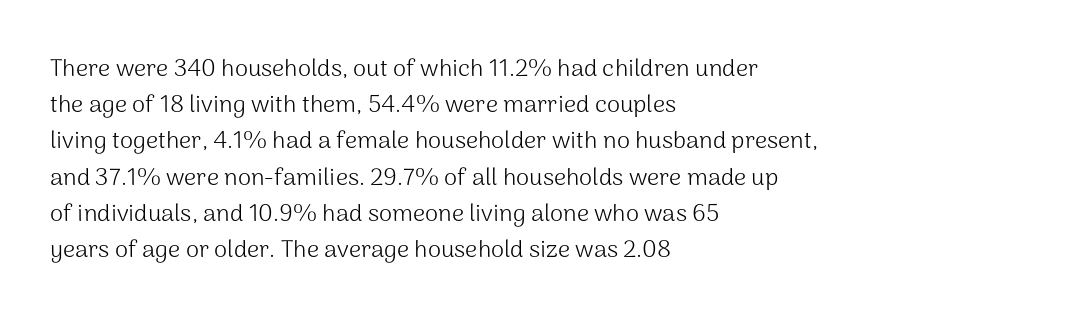
The image shows 24 px text type, upright; set left-aligned, normal line spacing (1.51x), normal letter spacing, not underlined.
